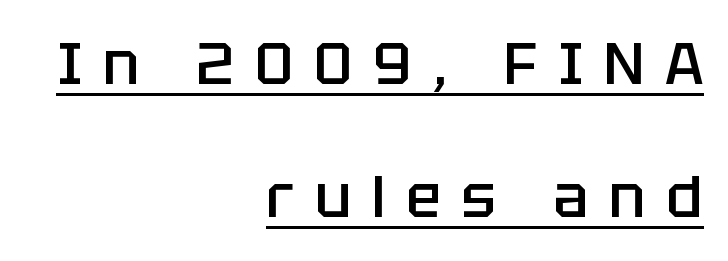
{"serif": "no", "italic": "no", "bold": "semi", "weight": "semibold", "width": "normal", "stroke_contrast": "low", "x_height": "large", "monospaced": "no", "underline": "yes", "align": "right", "line_spacing": "loose", "line_spacing_ratio": 2.26, "letter_spacing": "wide", "letter_spacing_em": 0.35, "glyph_px": 59}
